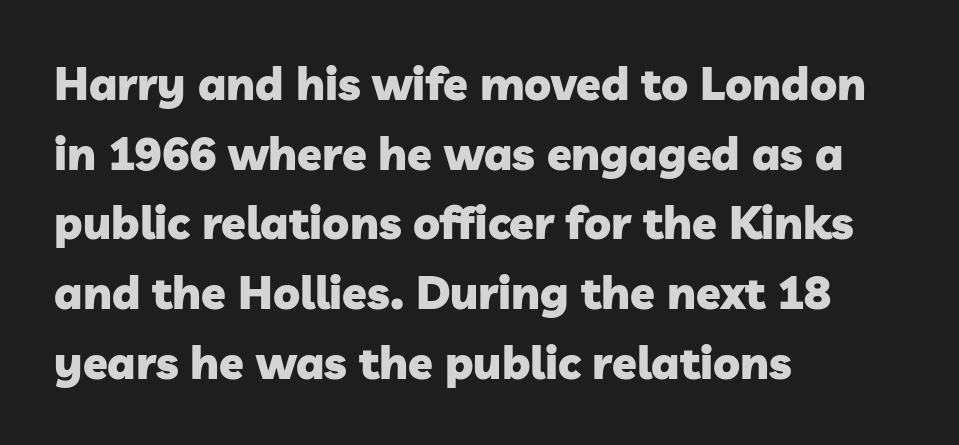
Q: Is the text bold? A: Yes.
Q: Is the typeface a serif or a sans-serif typeface? A: Sans-serif.
Q: Is the text underlined? A: No.
Q: How is the paragraph aligned? A: Left-aligned.
Q: Is the spacing between letters normal or unusually wide? A: Normal.
Q: Is the spacing between lines tight, normal or loose? A: Normal.
Q: Width (condensed, normal, or wide)? A: Normal.
Q: Stroke contrast? A: Low.
Q: x-height? A: Medium.
Q: Monospaced? A: No.
